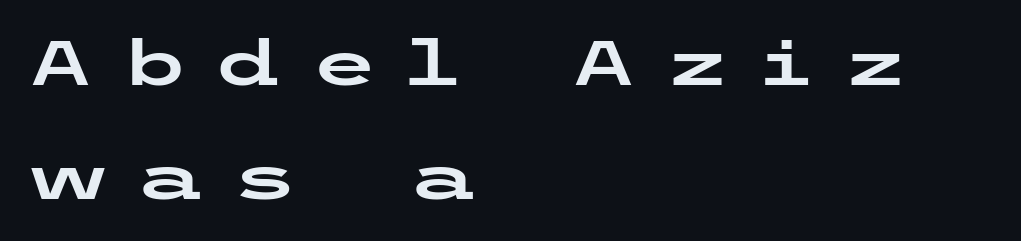
Q: Is the text italic (slanted)? A: No, it is upright.
Q: Is the typeface a serif or a sans-serif typeface? A: Sans-serif.
Q: Is the text underlined? A: No.
Q: How is the paragraph aligned? A: Left-aligned.
Q: Is the spacing between letters normal or unusually wide? A: Unusually wide.
Q: Width (condensed, normal, or wide)? A: Wide.
Q: Stroke contrast? A: Low.
Q: x-height? A: Medium.
